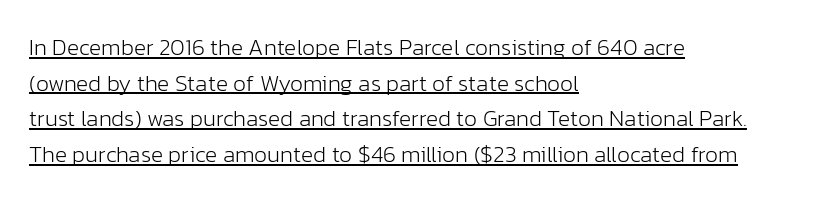
Q: Is the text bold? A: No.
Q: Is the text italic (slanted)? A: No, it is upright.
Q: Is the text underlined? A: Yes.
Q: How is the paragraph aligned? A: Left-aligned.
Q: Is the spacing between letters normal or unusually wide? A: Normal.
Q: Is the spacing between lines tight, normal or loose? A: Normal.
